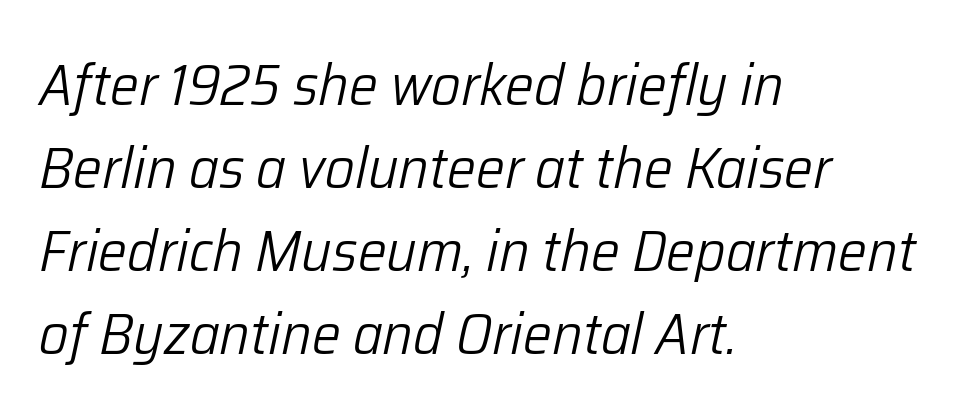
Q: Is the text bold? A: No.
Q: Is the text italic (slanted)? A: Yes, it leans right by about 12 degrees.
Q: Is the text underlined? A: No.
Q: How is the paragraph aligned? A: Left-aligned.
Q: Is the spacing between letters normal or unusually wide? A: Normal.
Q: Is the spacing between lines tight, normal or loose? A: Normal.
Q: Width (condensed, normal, or wide)? A: Normal.
Q: Stroke contrast? A: Low.
Q: x-height? A: Medium.
Q: Monospaced? A: No.
